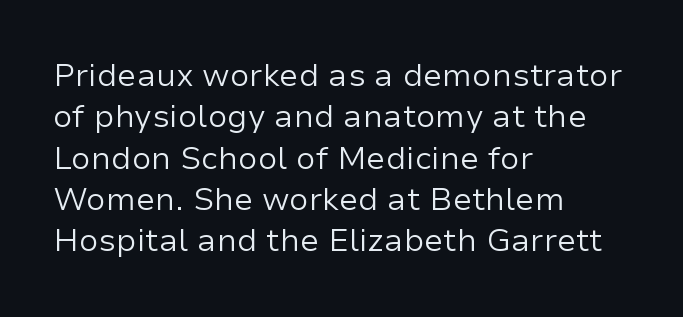
The image shows 32 px regular-weight sans-serif type, upright; set left-aligned, normal line spacing (1.29x), normal letter spacing, not underlined; low stroke contrast and a medium x-height.
